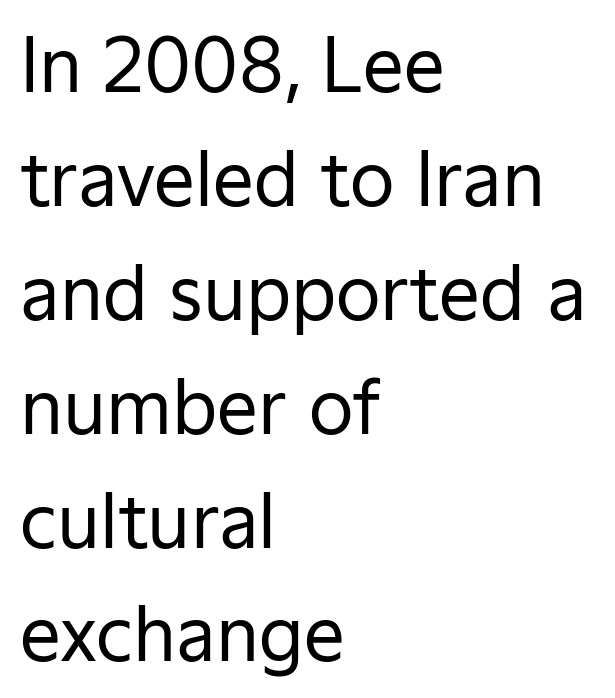
Q: Is the text bold? A: No.
Q: Is the text italic (slanted)? A: No, it is upright.
Q: Is the typeface a serif or a sans-serif typeface? A: Sans-serif.
Q: Is the text underlined? A: No.
Q: How is the paragraph aligned? A: Left-aligned.
Q: Is the spacing between letters normal or unusually wide? A: Normal.
Q: Is the spacing between lines tight, normal or loose? A: Normal.
Q: Width (condensed, normal, or wide)? A: Normal.
Q: Stroke contrast? A: Low.
Q: x-height? A: Medium.
Q: Monospaced? A: No.
